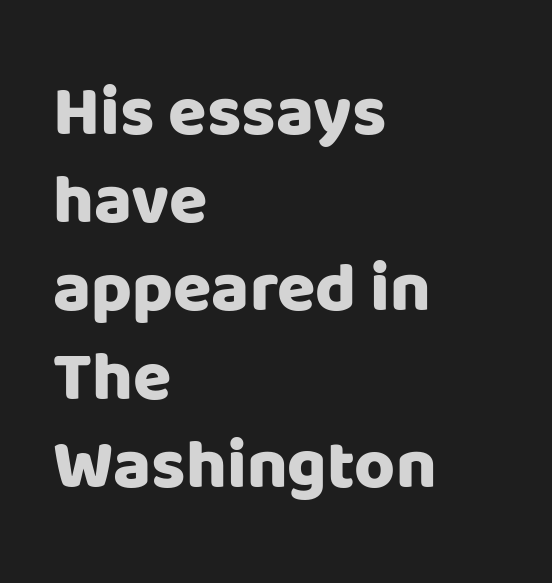
Q: Is the text bold? A: Yes.
Q: Is the text italic (slanted)? A: No, it is upright.
Q: Is the typeface a serif or a sans-serif typeface? A: Sans-serif.
Q: Is the text underlined? A: No.
Q: How is the paragraph aligned? A: Left-aligned.
Q: Is the spacing between letters normal or unusually wide? A: Normal.
Q: Is the spacing between lines tight, normal or loose? A: Normal.
Q: Width (condensed, normal, or wide)? A: Normal.
Q: Stroke contrast? A: Low.
Q: x-height? A: Large.
Q: Monospaced? A: No.
